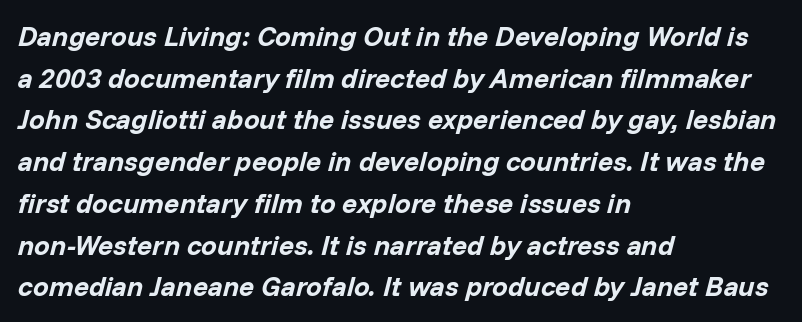
{"italic": "yes", "lean": "right", "slant_degrees": 14, "bold": "yes", "weight": "bold", "width": "normal", "stroke_contrast": "low", "x_height": "medium", "monospaced": "no", "underline": "no", "align": "left", "line_spacing": "normal", "line_spacing_ratio": 1.49, "letter_spacing": "normal", "letter_spacing_em": 0.0, "glyph_px": 28}
